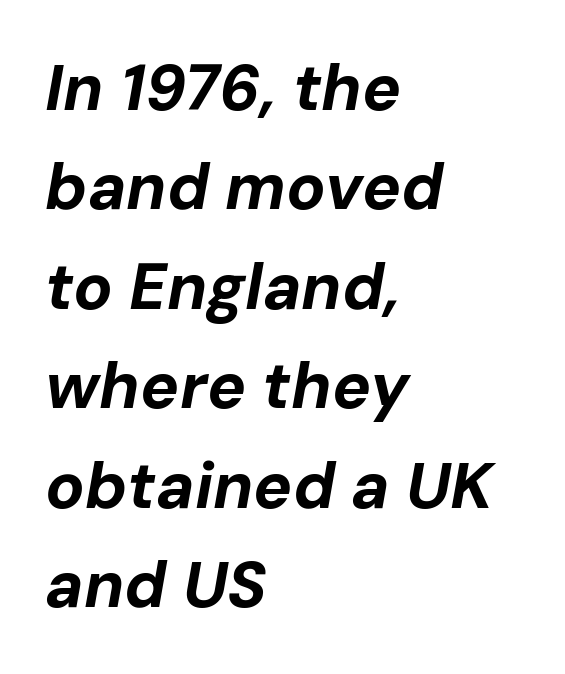
{"italic": "yes", "lean": "right", "slant_degrees": 10, "bold": "yes", "weight": "bold", "width": "normal", "stroke_contrast": "low", "x_height": "medium", "monospaced": "no", "underline": "no", "align": "left", "line_spacing": "normal", "line_spacing_ratio": 1.53, "letter_spacing": "normal", "letter_spacing_em": 0.0, "glyph_px": 65}
